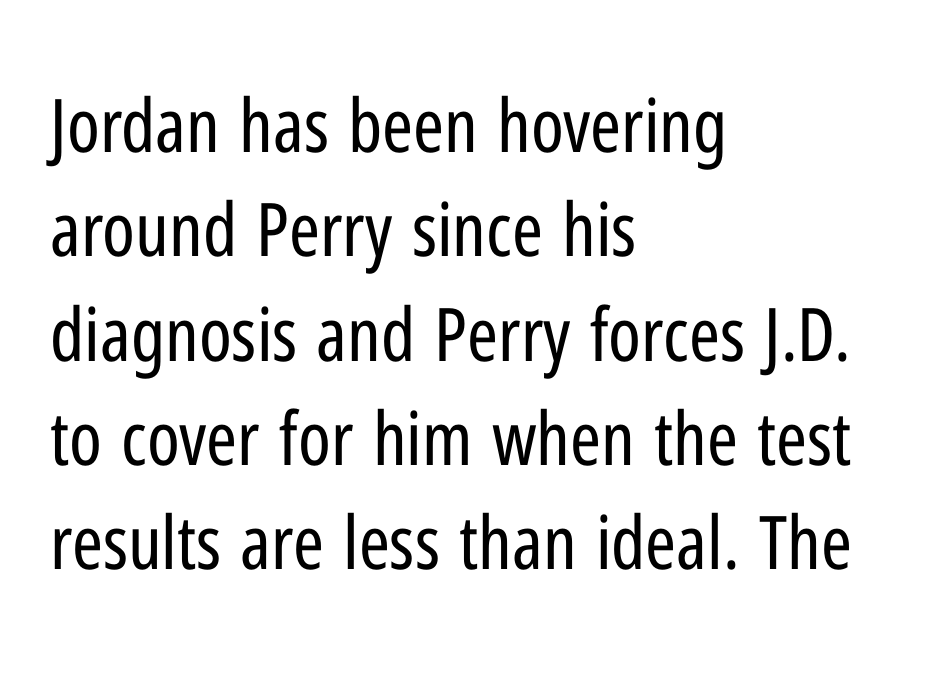
Q: Is the text bold? A: No.
Q: Is the text italic (slanted)? A: No, it is upright.
Q: Is the typeface a serif or a sans-serif typeface? A: Sans-serif.
Q: Is the text underlined? A: No.
Q: How is the paragraph aligned? A: Left-aligned.
Q: Is the spacing between letters normal or unusually wide? A: Normal.
Q: Is the spacing between lines tight, normal or loose? A: Normal.
Q: Width (condensed, normal, or wide)? A: Condensed.
Q: Stroke contrast? A: Low.
Q: x-height? A: Medium.
Q: Monospaced? A: No.
